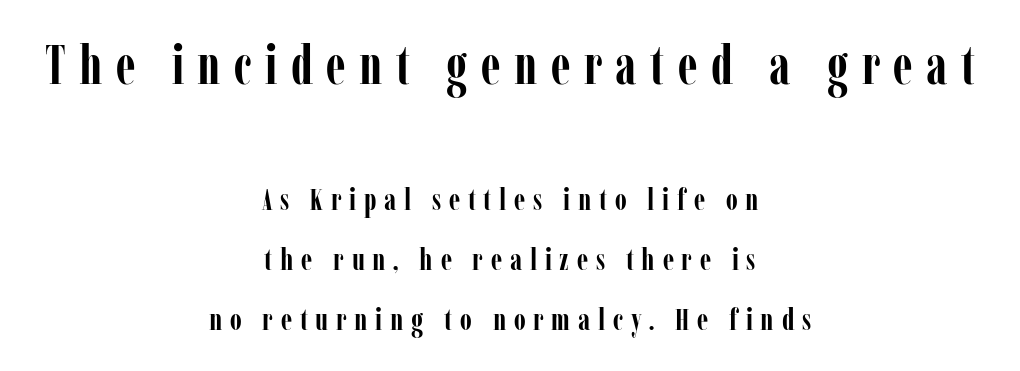
Q: Is the text bold? A: Yes.
Q: Is the text italic (slanted)? A: No, it is upright.
Q: Is the typeface a serif or a sans-serif typeface? A: Serif.
Q: Is the text underlined? A: No.
Q: How is the paragraph aligned? A: Centered.
Q: Is the spacing between letters normal or unusually wide? A: Unusually wide.
Q: Is the spacing between lines tight, normal or loose? A: Loose.
Q: Which block of text is set in a larger size, the first (top) or the second (bottom)? A: The first (top) one.
Q: Width (condensed, normal, or wide)? A: Condensed.
Q: Stroke contrast? A: Low.
Q: x-height? A: Medium.
Q: Monospaced? A: No.
